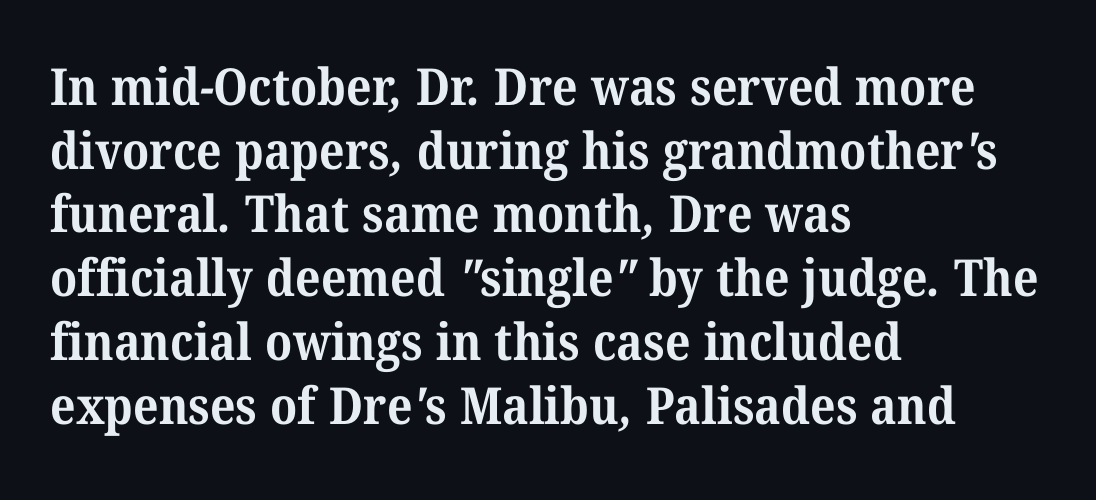
Rows of type keep a routine distance in the vertical direction. Which margin do the lines hug? The left one — the right edge is uneven. Honestly, the letter spacing is just normal — you wouldn't notice it. A bare baseline throughout the passage. Chunky letters — that's bold for sure.
